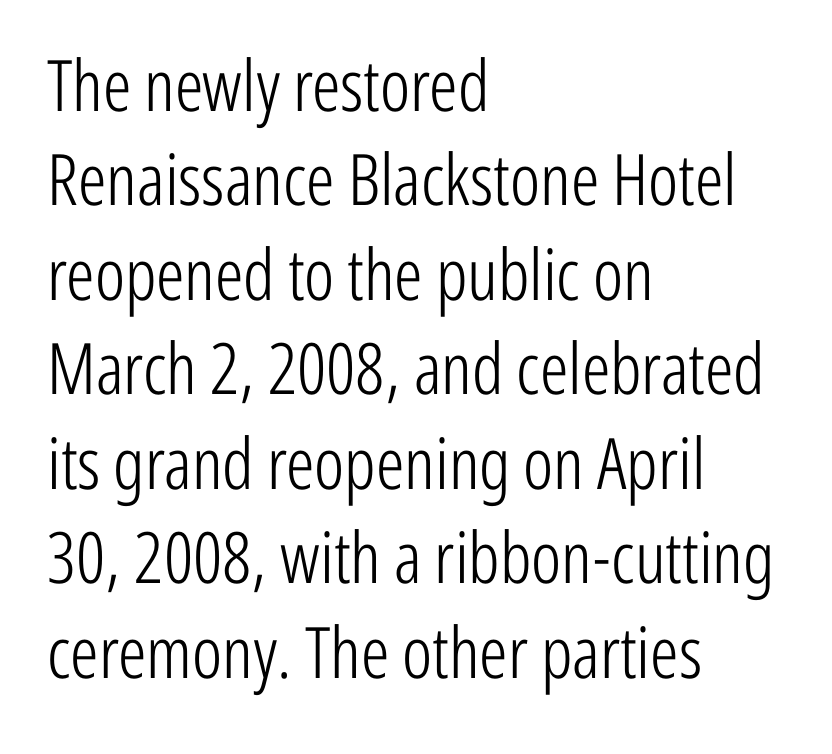
Is the letter spacing exaggerated? No — it looks like the ordinary default. Character widths vary here, with narrow letters taking less room than wide ones. The compositor pushed each line to the left boundary. Upright lettering throughout.
